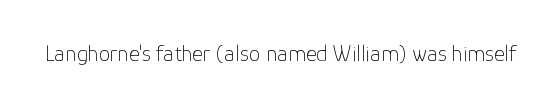
Q: Is the text bold? A: No.
Q: Is the text italic (slanted)? A: No, it is upright.
Q: Is the text underlined? A: No.
Q: Is the spacing between letters normal or unusually wide? A: Normal.
